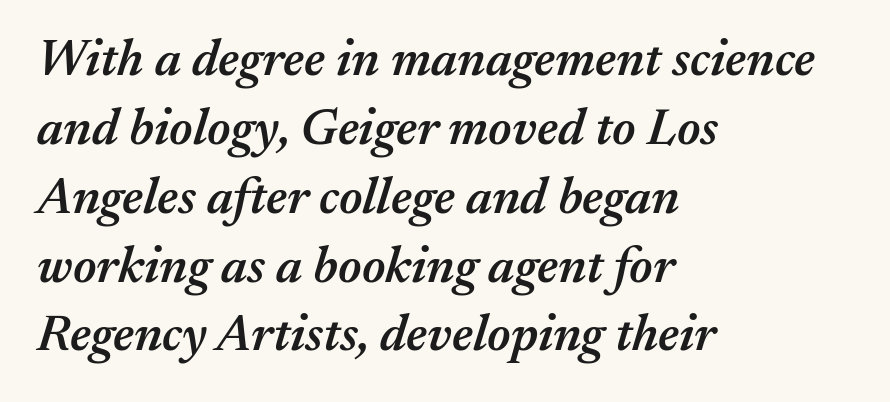
Q: Is the text bold? A: Semi-bold.
Q: Is the text italic (slanted)? A: Yes, it leans right by about 17 degrees.
Q: Is the text underlined? A: No.
Q: How is the paragraph aligned? A: Left-aligned.
Q: Is the spacing between letters normal or unusually wide? A: Normal.
Q: Is the spacing between lines tight, normal or loose? A: Normal.
Q: Width (condensed, normal, or wide)? A: Normal.
Q: Stroke contrast? A: Medium.
Q: x-height? A: Medium.
Q: Monospaced? A: No.
